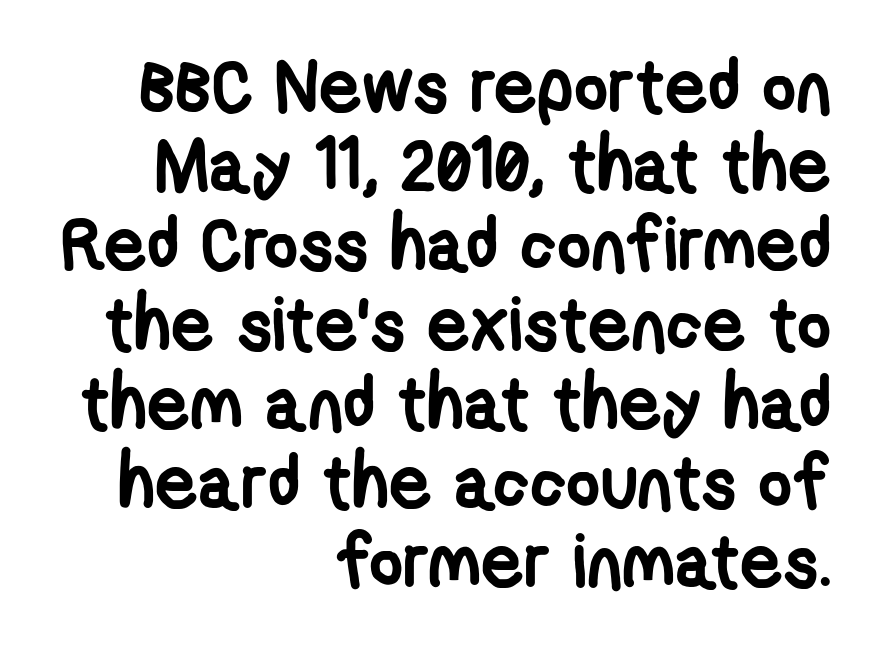
The image shows 74 px semibold, condensed sans-serif type; set right-aligned, tight line spacing (1.07x), normal letter spacing, not underlined; low stroke contrast and a medium x-height.
